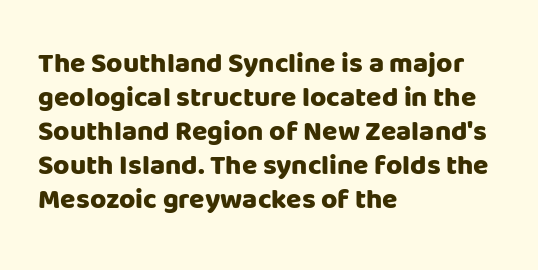
{"serif": "no", "italic": "no", "bold": "yes", "weight": "heavy", "width": "normal", "stroke_contrast": "low", "x_height": "large", "monospaced": "no", "underline": "no", "align": "left", "line_spacing_ratio": 1.21, "letter_spacing": "normal", "letter_spacing_em": 0.0, "glyph_px": 28}
